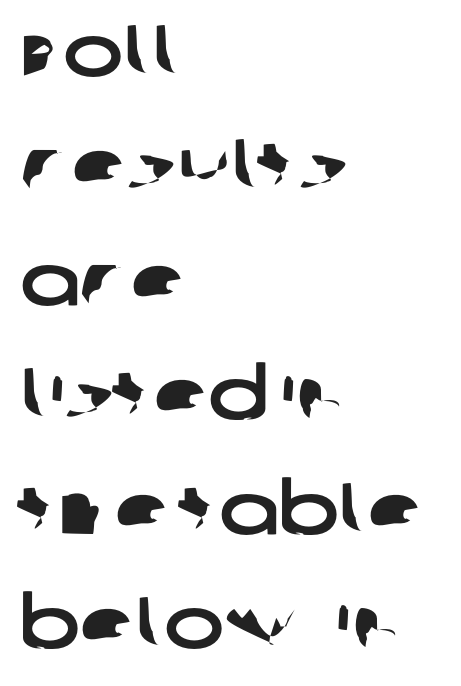
The image shows 72 px wide sans-serif type; set left-aligned, normal line spacing (1.59x), normal letter spacing, not underlined; low stroke contrast and a large x-height.
